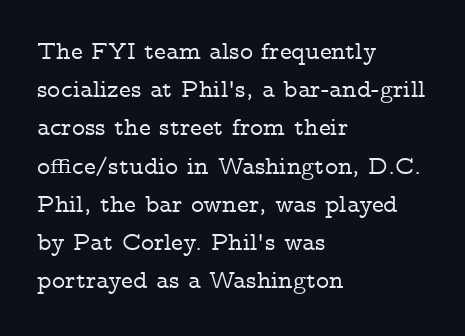
{"italic": "no", "underline": "no", "align": "left", "line_spacing": "normal", "line_spacing_ratio": 1.53, "letter_spacing": "normal", "letter_spacing_em": 0.0, "glyph_px": 25}
